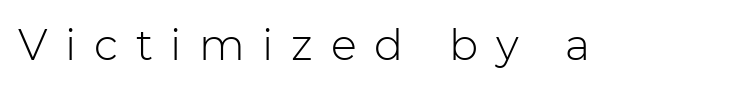
Students, note that the glyphs here are deliberately spaced far apart. The lettering stays uniformly vertical, giving the passage a roman look. The letters look calm and open, with moderate or lighter stems. The string is rendered with underlining switched off.
